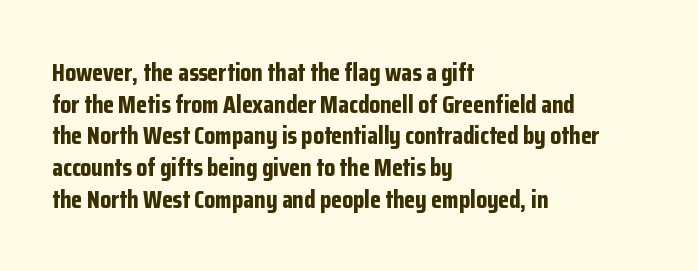
The image shows 25 px bold type, upright; set left-aligned, normal line spacing (1.27x), normal letter spacing, not underlined.
